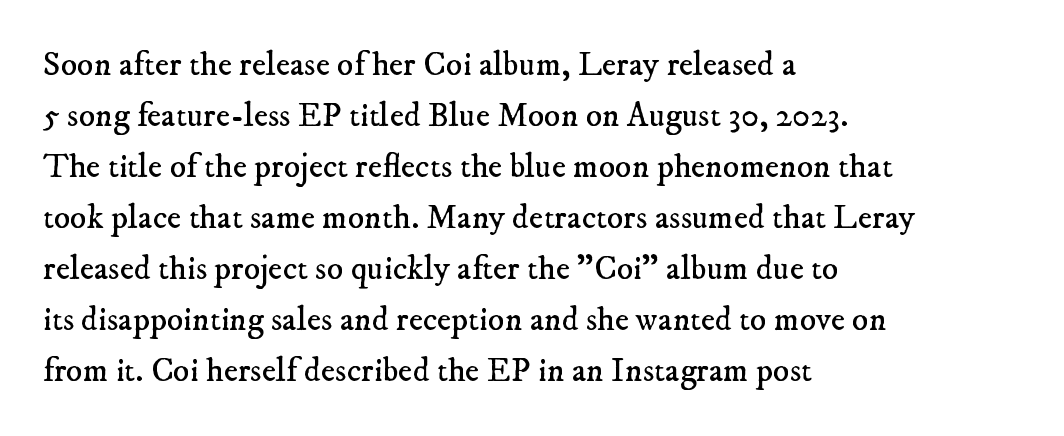
Each letter keeps its own natural width here, so spacing adapts to shape. Observe the ordinary spacing: letters are neighbours, not strangers. Compared with a centered layout, this one pins lines to the left instead. This reads as an unemphasized weight, regular at the heaviest. Bare-footed words on every line.
